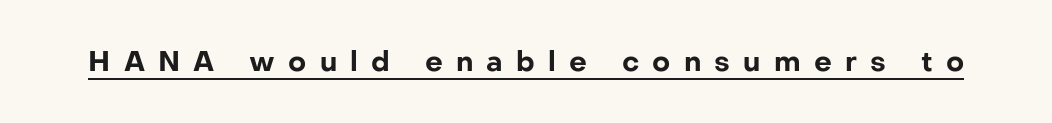
{"serif": "no", "italic": "no", "bold": "yes", "weight": "bold", "width": "normal", "stroke_contrast": "low", "x_height": "medium", "monospaced": "no", "underline": "yes", "letter_spacing": "wide", "letter_spacing_em": 0.47, "glyph_px": 28}
